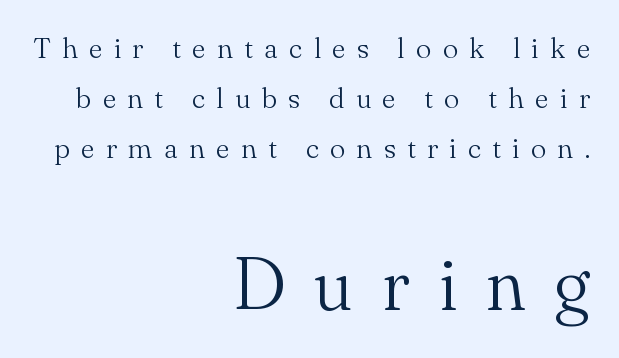
Only glyphs here, with clear space below each row. The horizontal fit of the characters is loose and conspicuously gappy. Examine the stroke ends and you'll spot serifs. The letters stand straight up with perfectly vertical stems.
